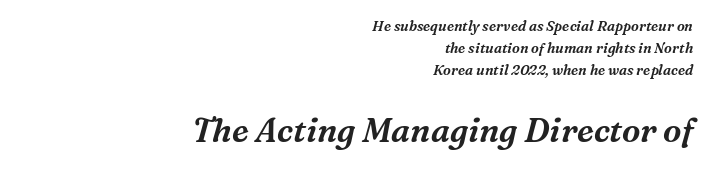
{"serif": "yes", "italic": "yes", "lean": "right", "slant_degrees": 16, "width": "normal", "stroke_contrast": "medium", "x_height": "medium", "monospaced": "no", "underline": "no", "align": "right", "line_spacing": "normal", "line_spacing_ratio": 1.57, "letter_spacing": "normal", "letter_spacing_em": 0.0, "larger_block": "second", "size_ratio": 2.36, "glyph_px": 33}
